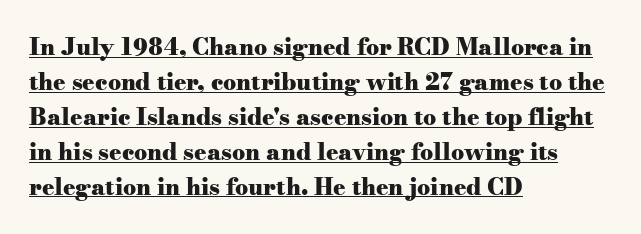
{"italic": "no", "bold": "yes", "underline": "yes", "align": "left", "line_spacing": "normal", "line_spacing_ratio": 1.52, "letter_spacing": "normal", "letter_spacing_em": 0.0, "glyph_px": 23}
